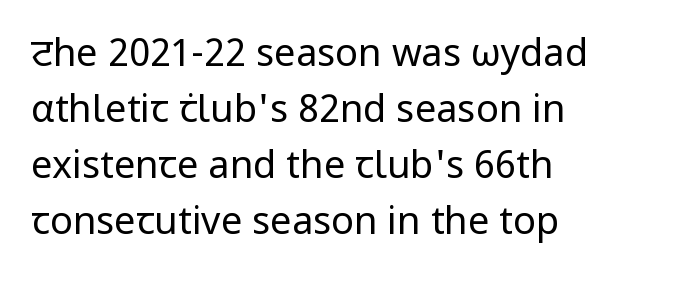
Do the characters align in a grid? No, the font is proportional. The string is rendered with underlining switched off. Serifs: no, the terminals of the letterforms are clean. Glyph-to-glyph distance matches everyday printed text. Interline gaps are of average width in this sample.
